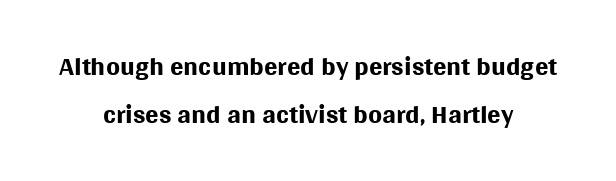
Q: Is the text bold? A: No.
Q: Is the text italic (slanted)? A: No, it is upright.
Q: Is the typeface a serif or a sans-serif typeface? A: Sans-serif.
Q: Is the text underlined? A: No.
Q: Is the spacing between letters normal or unusually wide? A: Normal.
Q: Width (condensed, normal, or wide)? A: Normal.
Q: Stroke contrast? A: Medium.
Q: x-height? A: Large.
Q: Monospaced? A: No.
